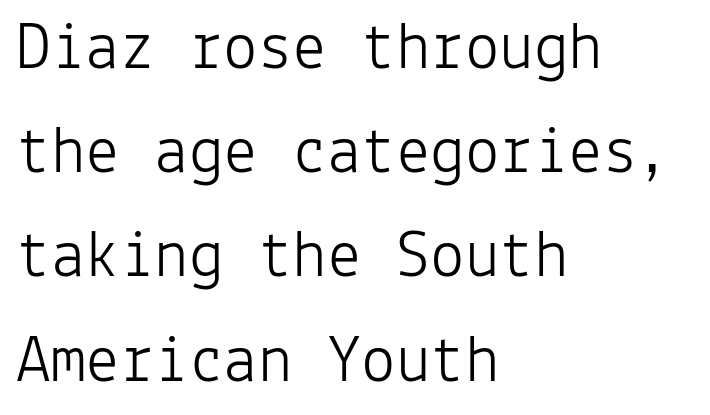
Q: Is the text bold? A: No.
Q: Is the text italic (slanted)? A: No, it is upright.
Q: Is the typeface a serif or a sans-serif typeface? A: Sans-serif.
Q: Is the text underlined? A: No.
Q: How is the paragraph aligned? A: Left-aligned.
Q: Is the spacing between letters normal or unusually wide? A: Normal.
Q: Is the spacing between lines tight, normal or loose? A: Normal.
Q: Width (condensed, normal, or wide)? A: Normal.
Q: Stroke contrast? A: Low.
Q: x-height? A: Medium.
Q: Monospaced? A: Yes.
